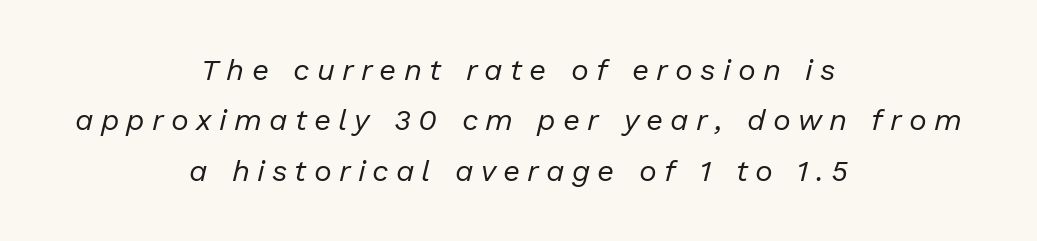
The image shows 30 px regular-weight type, italic (leaning right); set centered, normal line spacing (1.68x), unusually wide letter spacing (+0.24 em), not underlined; low stroke contrast and a medium x-height.
